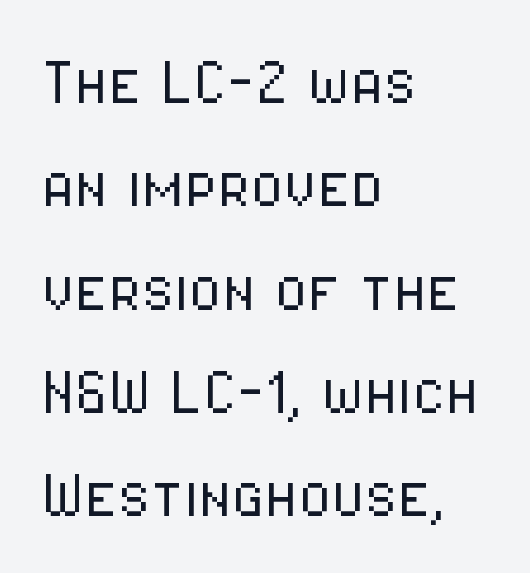
The image shows 76 px light, condensed sans-serif type, upright; set left-aligned, normal line spacing (1.36x), normal letter spacing, not underlined; low stroke contrast and a medium x-height.
